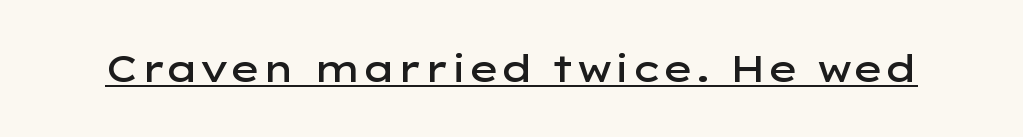
Is this a sans? Yes — the strokes have no serifs. Like a heading marked for emphasis, these lines bear an underscore. The rendering uses natural spacing where letterforms have individual widths. Does extra space separate the letters? No, they use regular spacing.
